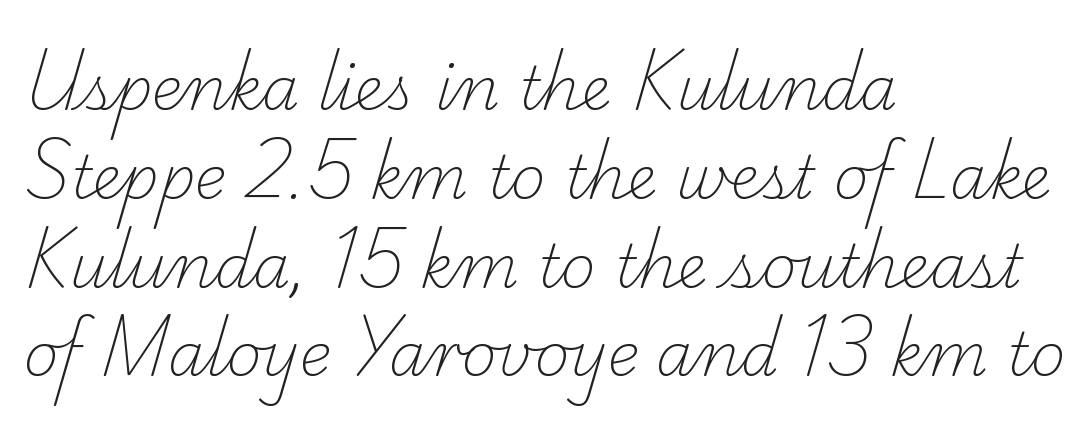
{"serif": "yes", "bold": "no", "weight": "light", "width": "normal", "stroke_contrast": "low", "x_height": "small", "monospaced": "no", "underline": "no", "align": "left", "line_spacing": "normal", "line_spacing_ratio": 1.48, "letter_spacing": "normal", "letter_spacing_em": 0.0, "glyph_px": 60}
